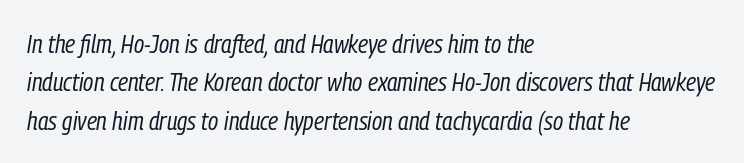
The letterforms sit at book weight or below. Nobody drew a line under any word here. Students, observe: this is what conventionally led text looks like. The whole block is typeset with a tilt. What stands out about the letter spacing? Nothing — it is the standard amount. A student would call this left alignment; a typographer would say flush left, rag right.
